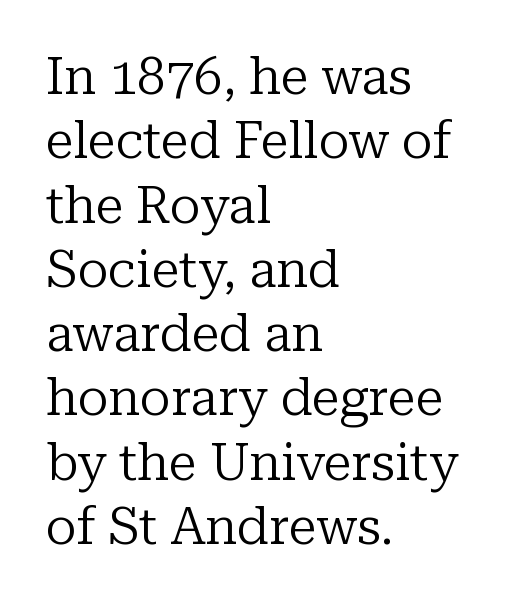
It's the straight-up-and-down kind of type. Tracking value appears to be zero — textbook default spacing. Nothing heavy about these letters — not bold at all. Font category for this specimen: serif.
